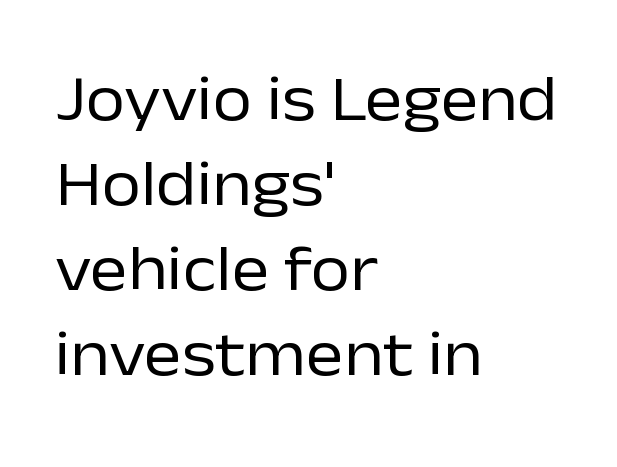
{"serif": "no", "italic": "no", "bold": "no", "weight": "regular", "width": "normal", "stroke_contrast": "low", "x_height": "medium", "monospaced": "no", "underline": "no", "align": "left", "line_spacing": "normal", "line_spacing_ratio": 1.33, "letter_spacing": "normal", "letter_spacing_em": 0.0, "glyph_px": 64}
